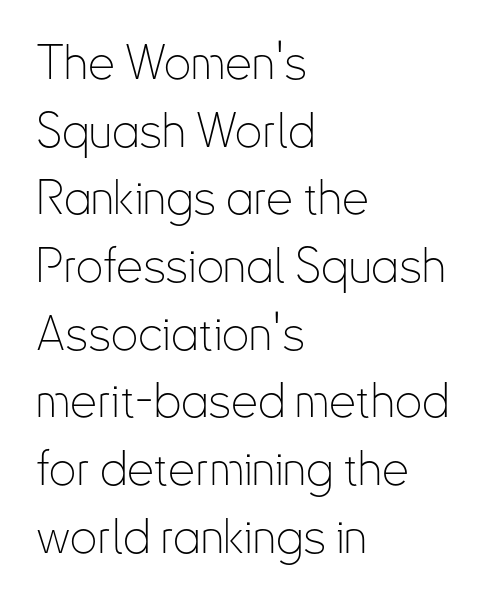
Check under the words: just untouched page. It's the straight-up-and-down kind of type. The space between consecutive lines is moderate. You can tell from the bare stems that sans-serif type was used. A typesetter would call this proportional, since set widths differ per character. Weight class: somewhere from thin through regular.
